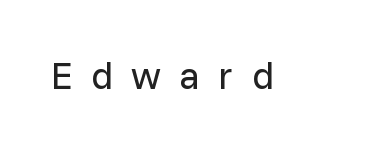
Caption: expanded tracking, letters set apart. Descenders are the only things crossing below the line. The face used here is proportionally spaced, like ordinary book or web type. Posture: vertical. This reads as an unemphasized weight, regular at the heaviest. Note: no serifs on the glyphs.
